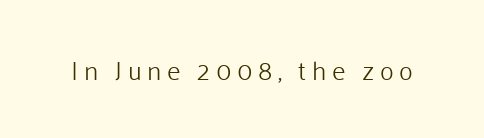
The image shows 26 px text type, upright; set unusually wide letter spacing (+0.21 em), not underlined.
